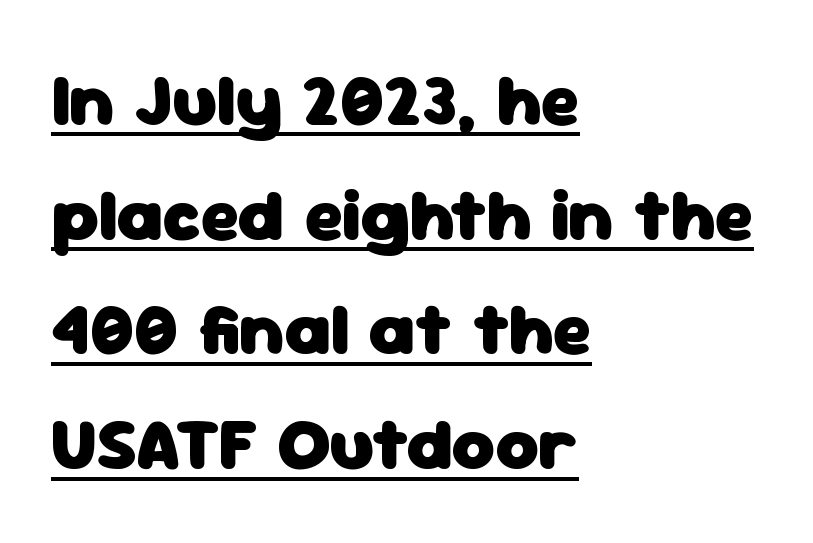
The image shows 74 px heavy sans-serif type, upright; set left-aligned, normal line spacing (1.55x), normal letter spacing, underlined; low stroke contrast and a medium x-height.
